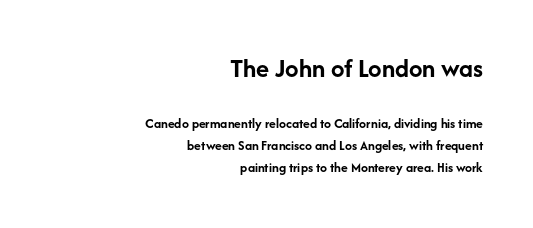
Reading down the column, the eye jumps a familiar distance to each next line. Tracking value appears to be zero — textbook default spacing. Style check: upright. These lines carry a lot of weight — the face is fully bold. Has an underline been added? It has not. The rendering anchors every line to the right-hand side.
